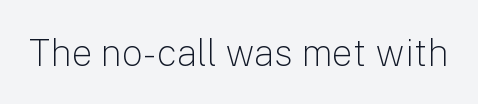
The image shows 37 px light sans-serif type, upright; set normal letter spacing, not underlined; low stroke contrast and a medium x-height.
